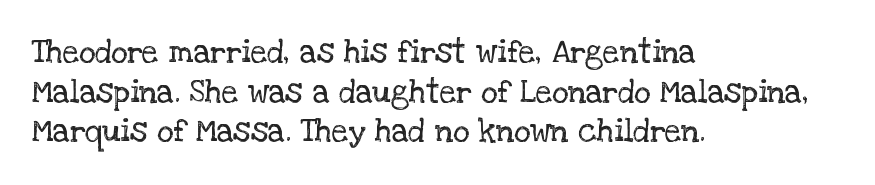
Q: Is the text bold? A: No.
Q: Is the text italic (slanted)? A: No, it is upright.
Q: Is the typeface a serif or a sans-serif typeface? A: Serif.
Q: Is the text underlined? A: No.
Q: How is the paragraph aligned? A: Left-aligned.
Q: Is the spacing between letters normal or unusually wide? A: Normal.
Q: Width (condensed, normal, or wide)? A: Normal.
Q: Stroke contrast? A: Low.
Q: x-height? A: Large.
Q: Monospaced? A: No.
